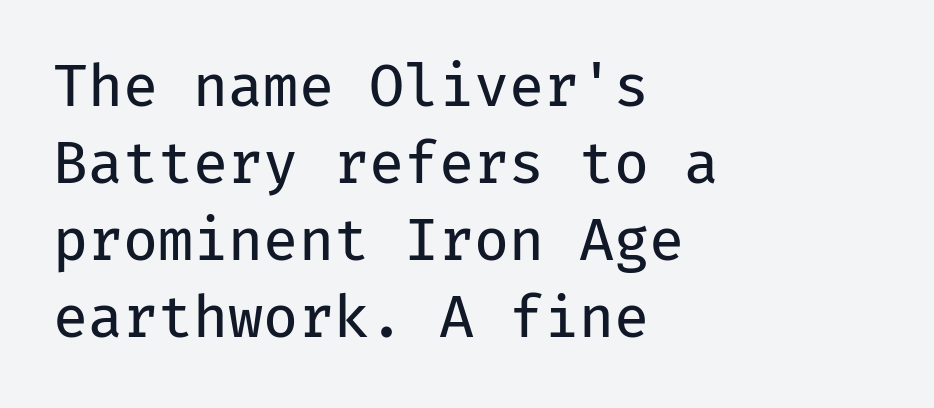
Q: Is the text bold? A: No.
Q: Is the text italic (slanted)? A: No, it is upright.
Q: Is the typeface a serif or a sans-serif typeface? A: Sans-serif.
Q: Is the text underlined? A: No.
Q: How is the paragraph aligned? A: Left-aligned.
Q: Is the spacing between letters normal or unusually wide? A: Normal.
Q: Is the spacing between lines tight, normal or loose? A: Normal.
Q: Width (condensed, normal, or wide)? A: Normal.
Q: Stroke contrast? A: Low.
Q: x-height? A: Medium.
Q: Monospaced? A: Yes.
